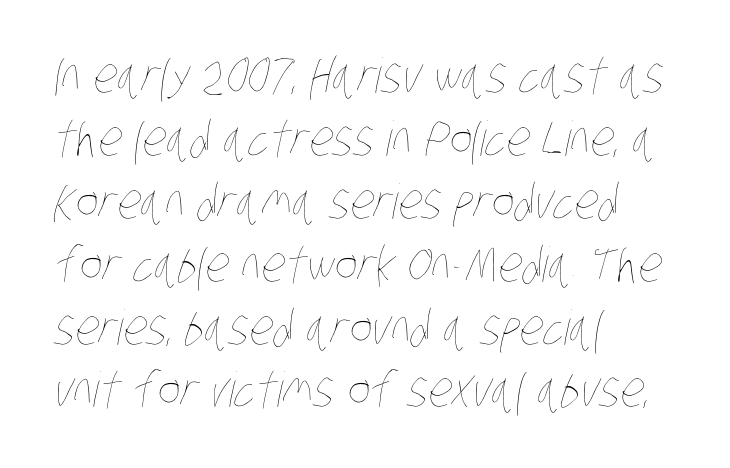
Type without underlining. This rendering leaves character spacing at its baseline value. Line starts are locked; line ends wander. Is this a heavy cut? Hardly; it is regular or lighter. The rendering uses a moderate line-height, typical for paragraphs. This sample has the flowing, uneven cadence of proportional lettering.
